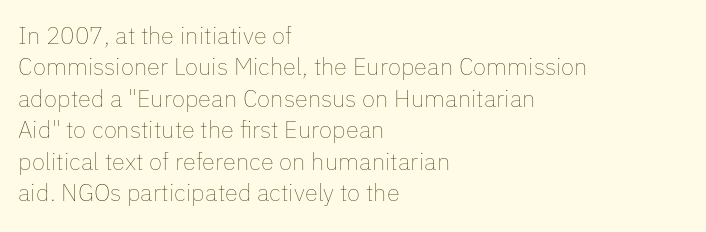
What stands out about the letter spacing? Nothing — it is the standard amount. Unmarked baselines from the first word to the last. The rendering anchors every line to the left-hand side. Regarding leading, the lines here are spaced in the standard way. Compared with a typical body face, this is equally light or lighter still. In terms of posture, this sample is upright.
